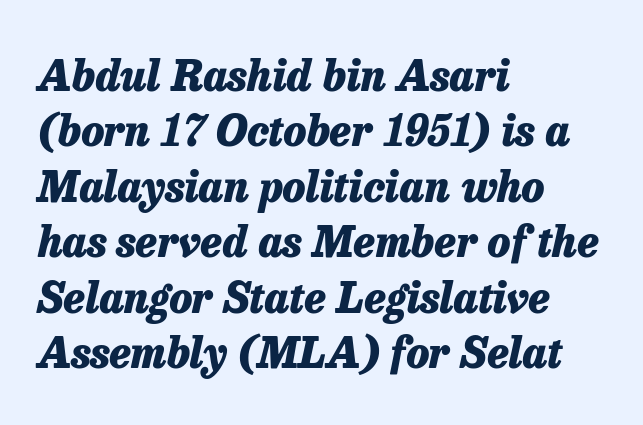
{"italic": "yes", "lean": "right", "slant_degrees": 13, "bold": "yes", "weight": "heavy", "width": "normal", "stroke_contrast": "low", "x_height": "medium", "monospaced": "no", "underline": "no", "align": "left", "line_spacing": "normal", "line_spacing_ratio": 1.32, "letter_spacing": "normal", "letter_spacing_em": 0.0, "glyph_px": 42}
